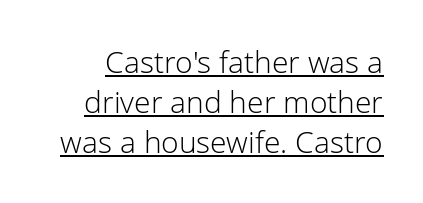
{"serif": "no", "italic": "no", "bold": "no", "weight": "light", "width": "normal", "stroke_contrast": "low", "x_height": "medium", "monospaced": "no", "underline": "yes", "line_spacing": "normal", "line_spacing_ratio": 1.34, "letter_spacing": "normal", "letter_spacing_em": 0.0, "glyph_px": 30}
